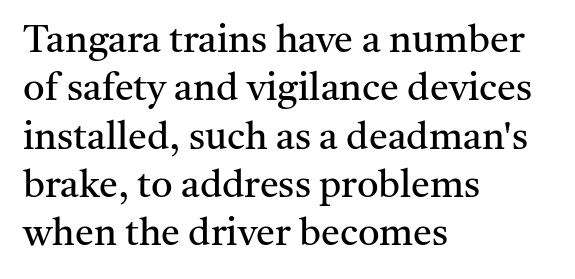
The image shows 38 px regular-weight serif type, upright; set left-aligned, normal line spacing (1.27x), normal letter spacing, not underlined; medium stroke contrast and a medium x-height.
